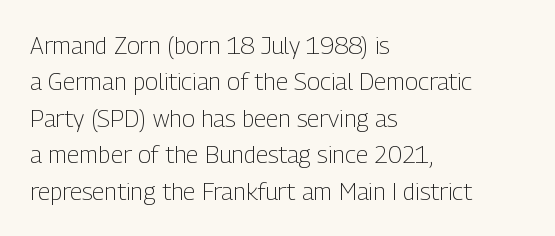
The foot of each line stays bare and open. These lines stack with their left ends in a neat column. Italic: no, the glyphs are upright roman. These lines sit exactly where default settings would place them.
